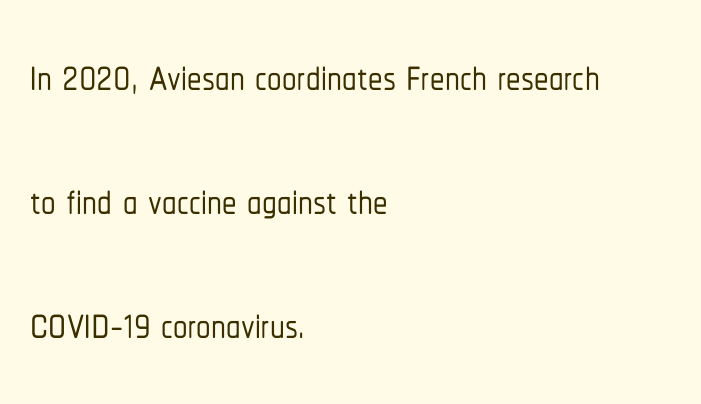
{"serif": "no", "italic": "no", "width": "condensed", "stroke_contrast": "low", "x_height": "medium", "monospaced": "no", "underline": "no", "align": "left", "line_spacing": "loose", "line_spacing_ratio": 2.14, "letter_spacing": "normal", "letter_spacing_em": 0.0, "glyph_px": 58}
